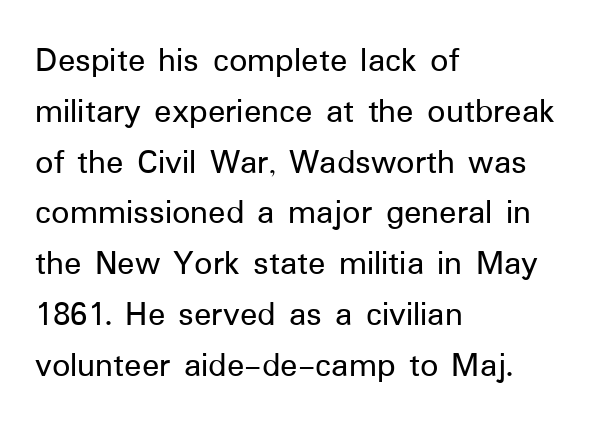
Q: Is the text italic (slanted)? A: No, it is upright.
Q: Is the typeface a serif or a sans-serif typeface? A: Sans-serif.
Q: Is the text underlined? A: No.
Q: How is the paragraph aligned? A: Left-aligned.
Q: Is the spacing between letters normal or unusually wide? A: Normal.
Q: Is the spacing between lines tight, normal or loose? A: Normal.
Q: Width (condensed, normal, or wide)? A: Normal.
Q: Stroke contrast? A: Low.
Q: x-height? A: Medium.
Q: Monospaced? A: No.
